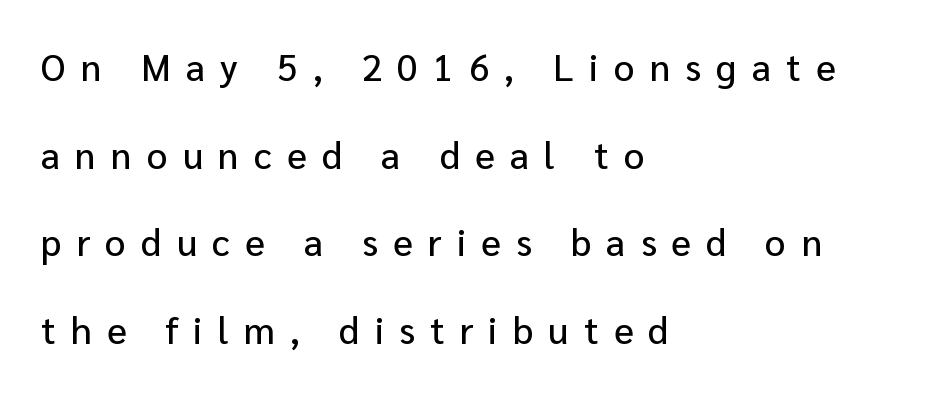
The image shows 37 px sans-serif type, upright; set left-aligned, loose line spacing (2.37x), unusually wide letter spacing (+0.41 em), not underlined; low stroke contrast and a medium x-height.
